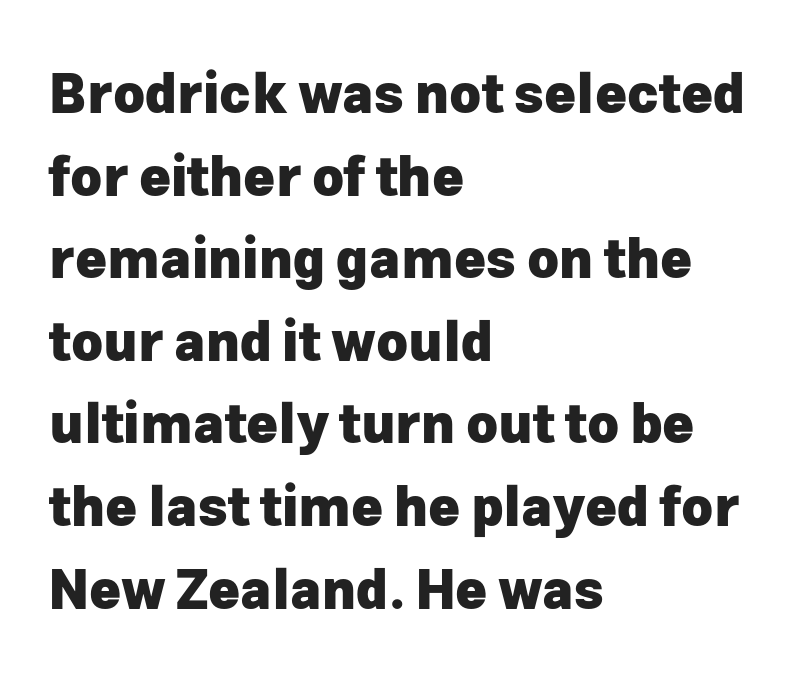
The image shows 54 px heavy sans-serif type, upright; set left-aligned, normal line spacing (1.53x), normal letter spacing, not underlined; low stroke contrast and a medium x-height.
